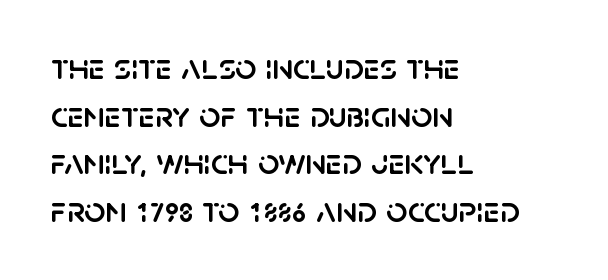
Q: Is the text italic (slanted)? A: No, it is upright.
Q: Is the typeface a serif or a sans-serif typeface? A: Sans-serif.
Q: Is the text underlined? A: No.
Q: How is the paragraph aligned? A: Left-aligned.
Q: Is the spacing between letters normal or unusually wide? A: Normal.
Q: Is the spacing between lines tight, normal or loose? A: Normal.
Q: Width (condensed, normal, or wide)? A: Normal.
Q: Stroke contrast? A: Low.
Q: x-height? A: Large.
Q: Monospaced? A: No.
